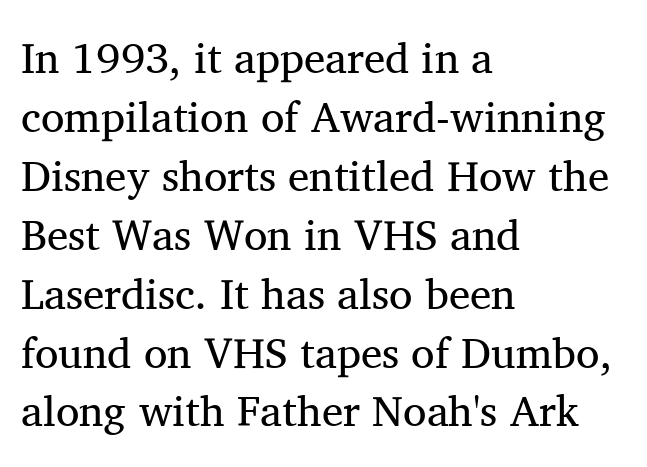
The image shows 43 px regular-weight serif type, upright; set left-aligned, normal line spacing (1.37x), normal letter spacing, not underlined; medium stroke contrast and a medium x-height.
